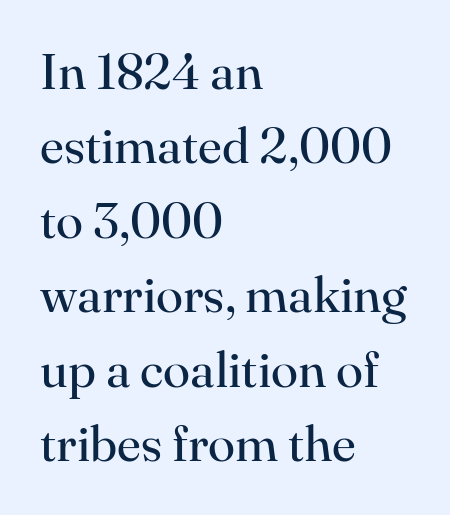
One-word summary of the alignment: left. You could call the tracking neutral — neither tight nor loose. The strokes carry an ordinary text weight at most. The characters display serif detailing at their extremities.
